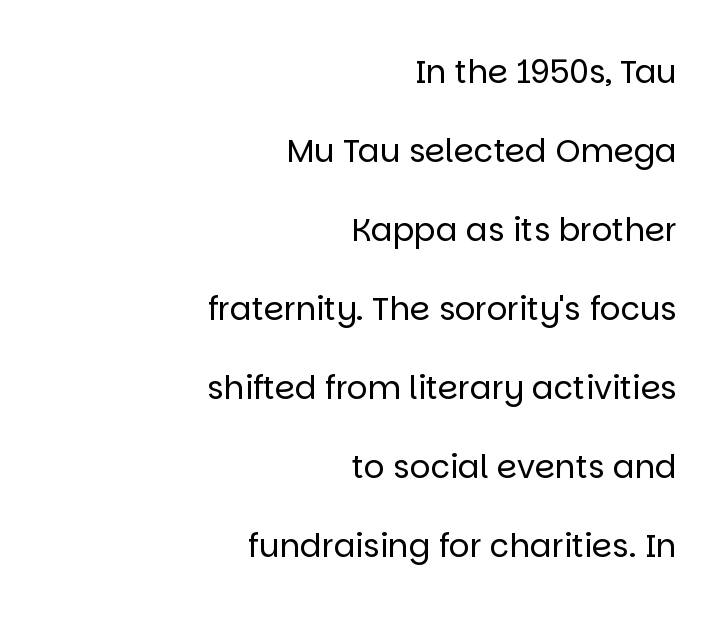
The image shows 32 px regular-weight sans-serif type, upright; set right-aligned, loose line spacing (2.47x), normal letter spacing, not underlined; low stroke contrast and a large x-height.
